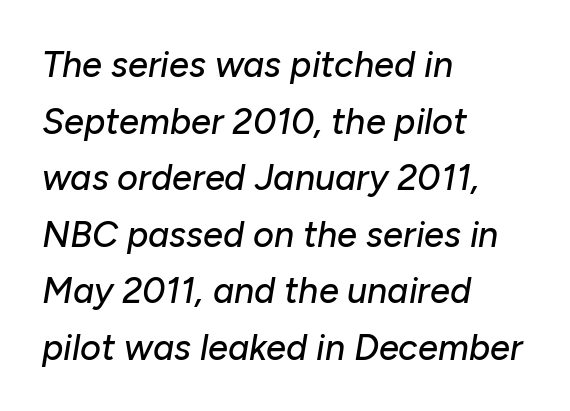
A typesetter would call this leading conventional body-copy spacing. You could call the tracking neutral — neither tight nor loose. This rendering uses left alignment, leaving the right contour irregular. Has an underline been added? It has not. Varying glyph widths throughout — classic text-font behaviour.
